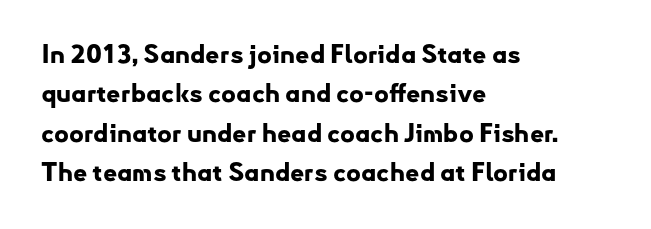
{"italic": "no", "bold": "yes", "underline": "no", "align": "left", "line_spacing": "normal", "line_spacing_ratio": 1.58, "letter_spacing": "normal", "letter_spacing_em": 0.0, "glyph_px": 25}
